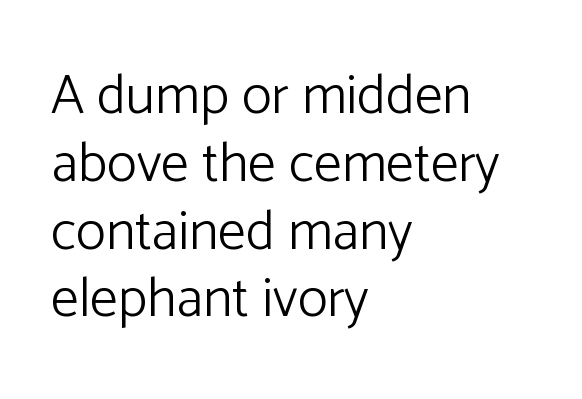
This sample is left-justified, so line endings fall wherever the words run out. Nobody drew a line under any word here. Posture: vertical. Heft: none added — not bold.
